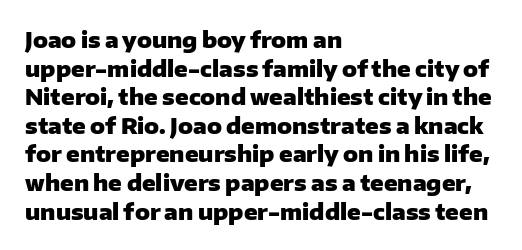
{"italic": "no", "bold": "yes", "underline": "no", "align": "left", "line_spacing": "normal", "line_spacing_ratio": 1.3, "letter_spacing": "normal", "letter_spacing_em": 0.0, "glyph_px": 22}
